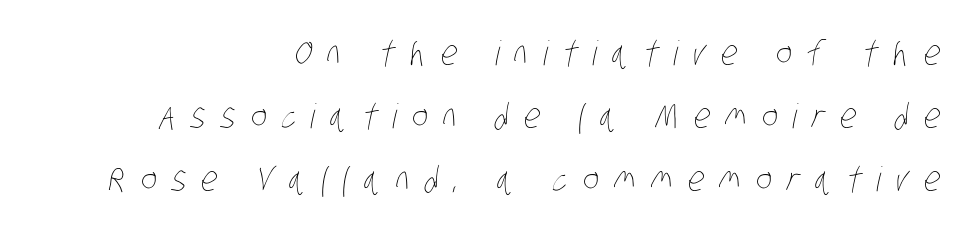
Q: Is the text bold? A: No.
Q: Is the text underlined? A: No.
Q: How is the paragraph aligned? A: Right-aligned.
Q: Is the spacing between letters normal or unusually wide? A: Unusually wide.
Q: Width (condensed, normal, or wide)? A: Condensed.
Q: Stroke contrast? A: Low.
Q: x-height? A: Large.
Q: Monospaced? A: No.
